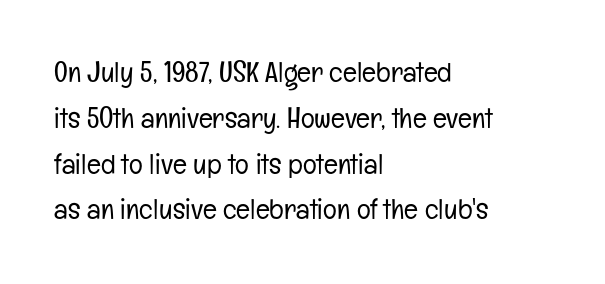
Q: Is the text bold? A: No.
Q: Is the text italic (slanted)? A: No, it is upright.
Q: Is the typeface a serif or a sans-serif typeface? A: Sans-serif.
Q: Is the text underlined? A: No.
Q: How is the paragraph aligned? A: Left-aligned.
Q: Is the spacing between letters normal or unusually wide? A: Normal.
Q: Is the spacing between lines tight, normal or loose? A: Normal.
Q: Width (condensed, normal, or wide)? A: Condensed.
Q: Stroke contrast? A: Low.
Q: x-height? A: Medium.
Q: Monospaced? A: No.
